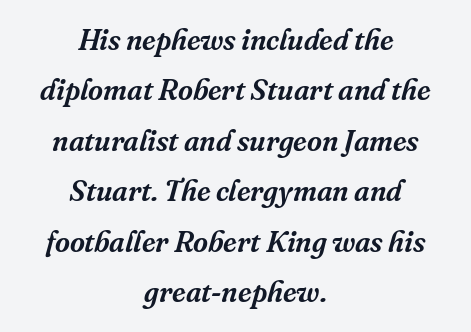
The image shows 29 px serif type, italic (leaning right); set centered, line spacing 1.74x, normal letter spacing, not underlined; medium stroke contrast and a medium x-height.
